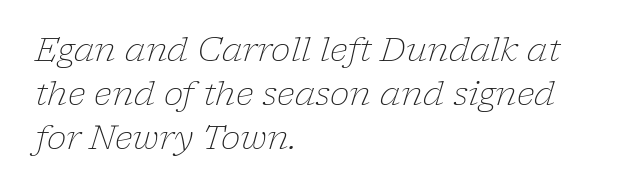
Stems here are at most as thick as an everyday book face. Is there much room between lines? A standard amount, neither cramped nor airy. Is the type slanted? Yes — the strokes lean at a clear angle. The letters sit at their default tracking, neither squeezed nor spread. The strip under each line holds only bare page.
